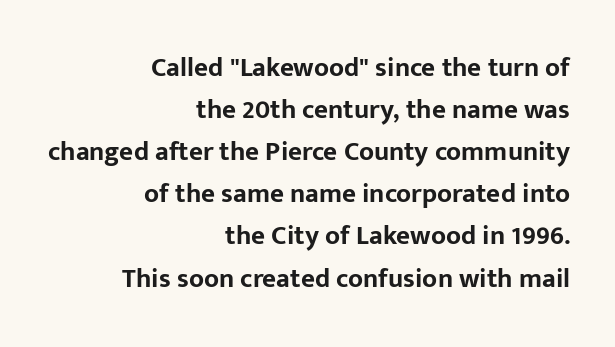
{"italic": "no", "bold": "yes", "underline": "no", "align": "right", "line_spacing": "normal", "line_spacing_ratio": 1.56, "letter_spacing": "normal", "letter_spacing_em": 0.0, "glyph_px": 27}
